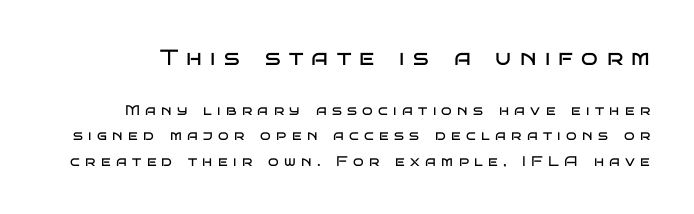
Q: Is the text bold? A: No.
Q: Is the text italic (slanted)? A: No, it is upright.
Q: Is the text underlined? A: No.
Q: Is the spacing between letters normal or unusually wide? A: Unusually wide.
Q: Which block of text is set in a larger size, the first (top) or the second (bottom)? A: The first (top) one.
